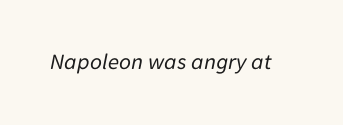
{"italic": "yes", "lean": "right", "slant_degrees": 11, "bold": "no", "underline": "no", "letter_spacing": "normal", "letter_spacing_em": 0.0, "glyph_px": 23}
